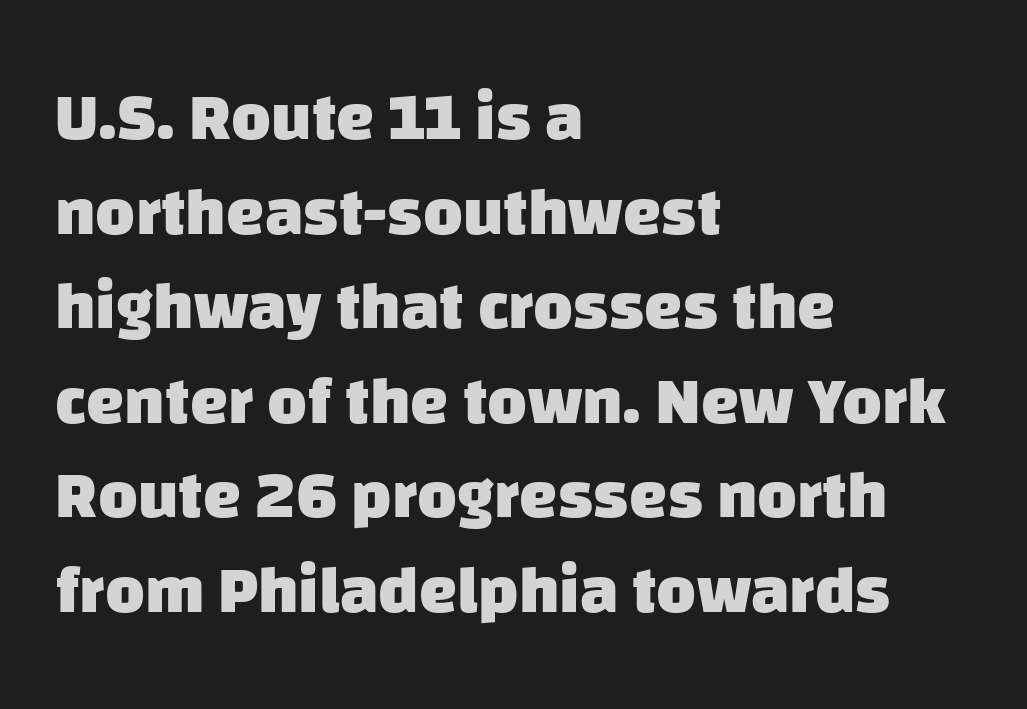
{"serif": "no", "bold": "yes", "weight": "heavy", "width": "normal", "stroke_contrast": "low", "x_height": "large", "monospaced": "no", "underline": "no", "align": "left", "line_spacing": "normal", "line_spacing_ratio": 1.39, "letter_spacing": "normal", "letter_spacing_em": 0.0, "glyph_px": 68}
